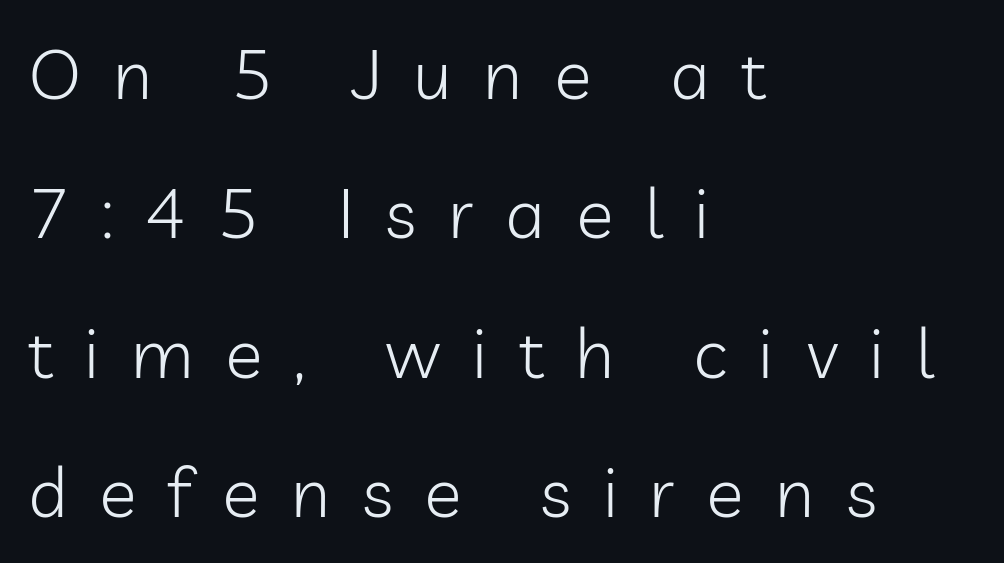
Q: Is the text bold? A: No.
Q: Is the text italic (slanted)? A: No, it is upright.
Q: Is the typeface a serif or a sans-serif typeface? A: Sans-serif.
Q: Is the text underlined? A: No.
Q: How is the paragraph aligned? A: Left-aligned.
Q: Is the spacing between letters normal or unusually wide? A: Unusually wide.
Q: Is the spacing between lines tight, normal or loose? A: Loose.
Q: Width (condensed, normal, or wide)? A: Normal.
Q: Stroke contrast? A: Low.
Q: x-height? A: Medium.
Q: Monospaced? A: No.
